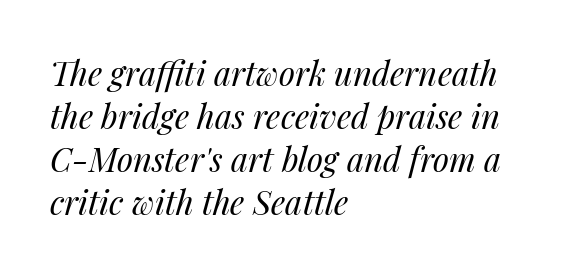
Q: Is the text bold? A: No.
Q: Is the text italic (slanted)? A: Yes, it leans right by about 14 degrees.
Q: Is the text underlined? A: No.
Q: How is the paragraph aligned? A: Left-aligned.
Q: Is the spacing between letters normal or unusually wide? A: Normal.
Q: Is the spacing between lines tight, normal or loose? A: Normal.
Q: Width (condensed, normal, or wide)? A: Normal.
Q: Stroke contrast? A: Medium.
Q: x-height? A: Medium.
Q: Monospaced? A: No.
